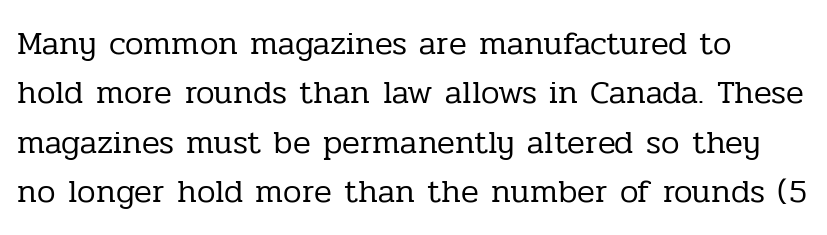
Think of a printed novel: that variable character pitch is what you see here. The lettering stays uniformly vertical, giving the passage a roman look. A typesetter would call this leading conventional body-copy spacing. The rendering shows small feet on the letterforms — a serif design.
